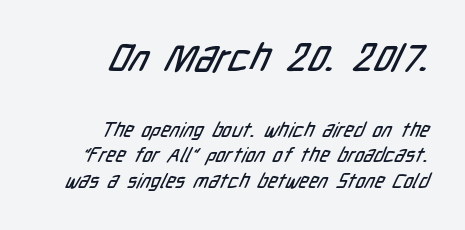
The image shows 39 px condensed sans-serif type; set right-aligned, normal line spacing (1.29x), normal letter spacing, not underlined; the first (top) block is 1.95x larger; low stroke contrast and a medium x-height.
